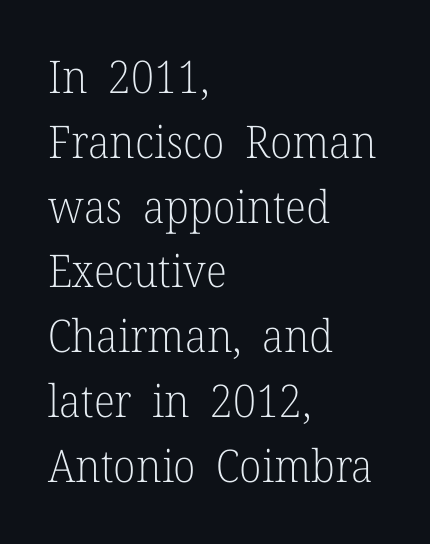
The image shows 45 px light serif type, upright; set left-aligned, normal line spacing (1.44x), normal letter spacing, not underlined; low stroke contrast and a medium x-height.
